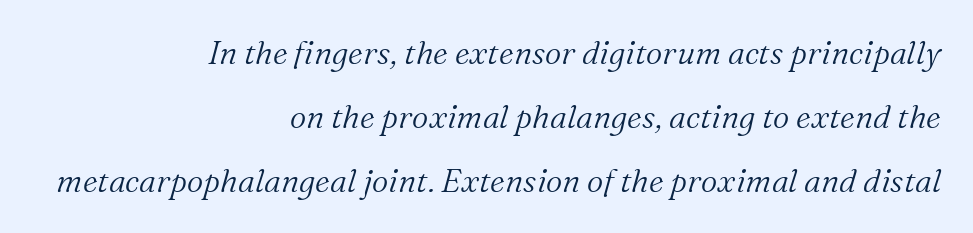
The area under the type is left untouched. Is this a heavy cut? Hardly; it is regular or lighter. Classification — serif. The gaps between neighbouring characters are ordinary and unremarkable. If you measured baseline to baseline, you'd find a long distance. It's the slanting kind of type.
